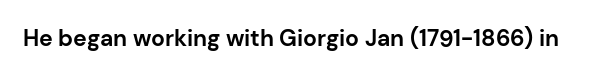
{"italic": "no", "bold": "yes", "underline": "no", "letter_spacing": "normal", "letter_spacing_em": 0.0, "glyph_px": 23}
